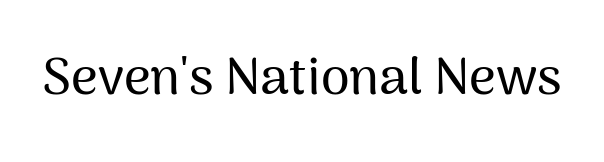
These lines keep a tight, regular rhythm from letter to letter. Underlining? Definitely not there. Style check: upright. Nope, no serifs anywhere on these letters. You could not count columns in this text — the font is proportionally spaced.
